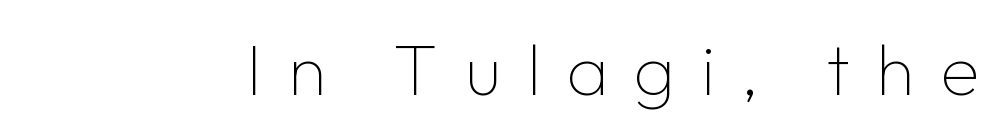
Nobody drew a line under any word here. Type style note: lacks serifs. Compared with typical body copy, the letter spacing here is much looser. Varying glyph widths throughout — classic text-font behaviour. The letters stand straight up with perfectly vertical stems.
